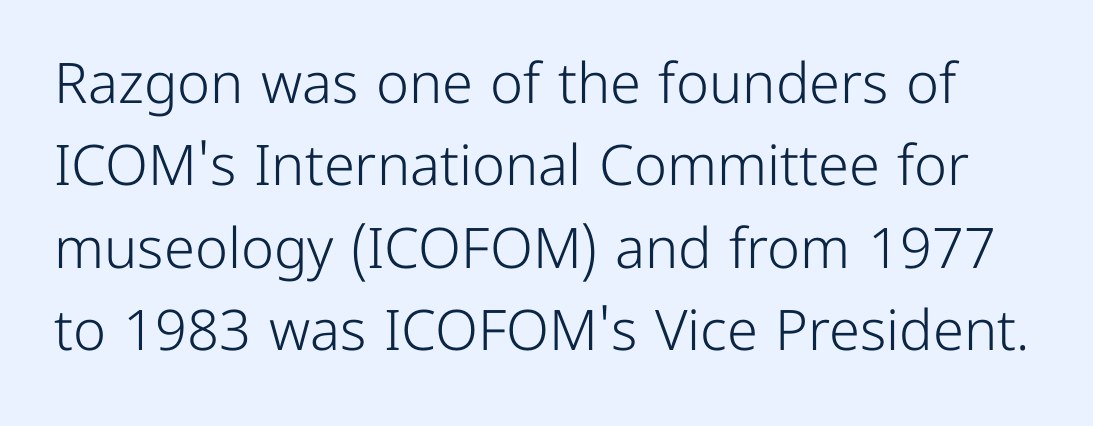
The weight tops out at a normal text grade. No word sits above an underline. Inter-character spacing is left at the font's built-in metrics. A typesetter would call this proportional, since set widths differ per character.
